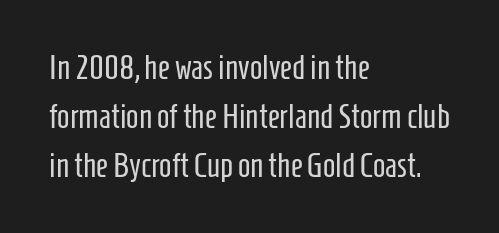
You could not count columns in this text — the font is proportionally spaced. Weight: in the light-to-regular range. When letters stand straight like this, we call the style roman or upright. Examine the stroke ends and you'll find no serifs.
